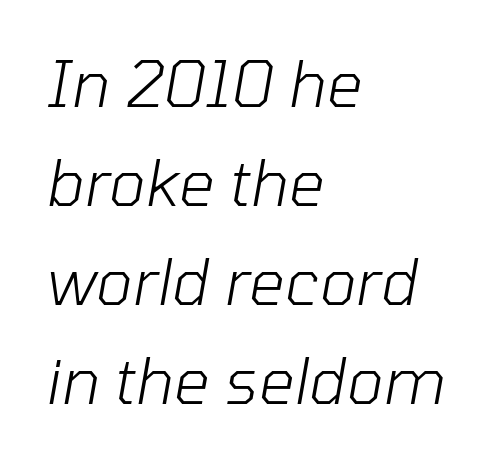
Q: Is the text bold? A: No.
Q: Is the text italic (slanted)? A: Yes, it leans right by about 10 degrees.
Q: Is the text underlined? A: No.
Q: How is the paragraph aligned? A: Left-aligned.
Q: Is the spacing between letters normal or unusually wide? A: Normal.
Q: Is the spacing between lines tight, normal or loose? A: Normal.
Q: Width (condensed, normal, or wide)? A: Normal.
Q: Stroke contrast? A: Low.
Q: x-height? A: Medium.
Q: Monospaced? A: No.
